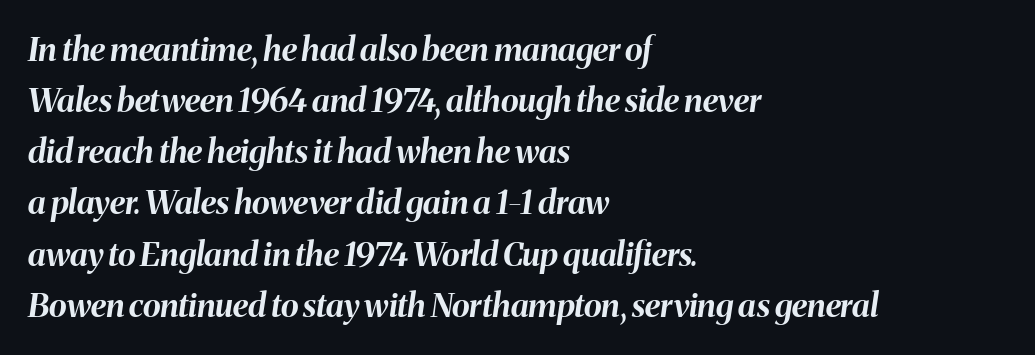
Q: Is the text bold? A: Yes.
Q: Is the text italic (slanted)? A: Yes, it leans right by about 8 degrees.
Q: Is the text underlined? A: No.
Q: How is the paragraph aligned? A: Left-aligned.
Q: Is the spacing between letters normal or unusually wide? A: Normal.
Q: Is the spacing between lines tight, normal or loose? A: Normal.
Q: Width (condensed, normal, or wide)? A: Normal.
Q: Stroke contrast? A: Medium.
Q: x-height? A: Medium.
Q: Monospaced? A: No.
